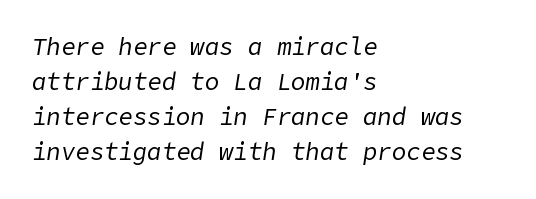
You could call the tracking neutral — neither tight nor loose. Does the lettering tilt? It does — this is italic. Stroke mass is kept to a normal reading level or below. The designer left line spacing at the default. Casual observation: everything's shoved over to the left. Each row of text sits above clean, open space.
